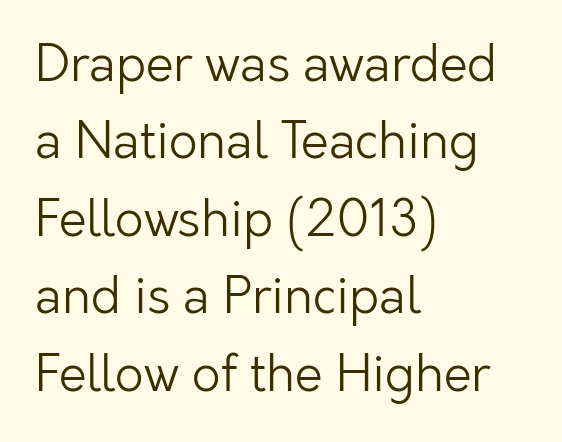
Which margin do the lines hug? The left one — the right edge is uneven. The passage shown has conventional tracking throughout. These lines are composed in type without serifs. Each stroke keeps to a modest, everyday thickness or less.
